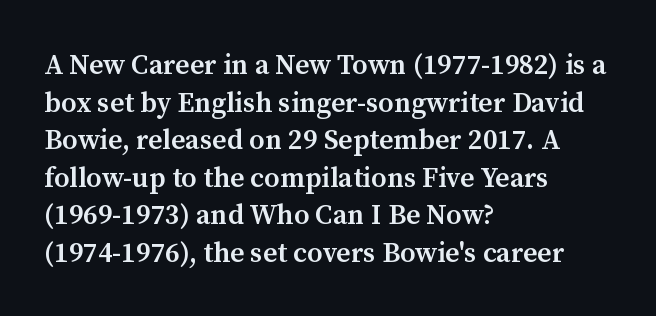
{"serif": "yes", "italic": "no", "bold": "semi", "weight": "semibold", "width": "normal", "stroke_contrast": "medium", "x_height": "medium", "monospaced": "no", "underline": "no", "align": "left", "line_spacing": "normal", "line_spacing_ratio": 1.34, "letter_spacing": "normal", "letter_spacing_em": 0.0, "glyph_px": 28}
